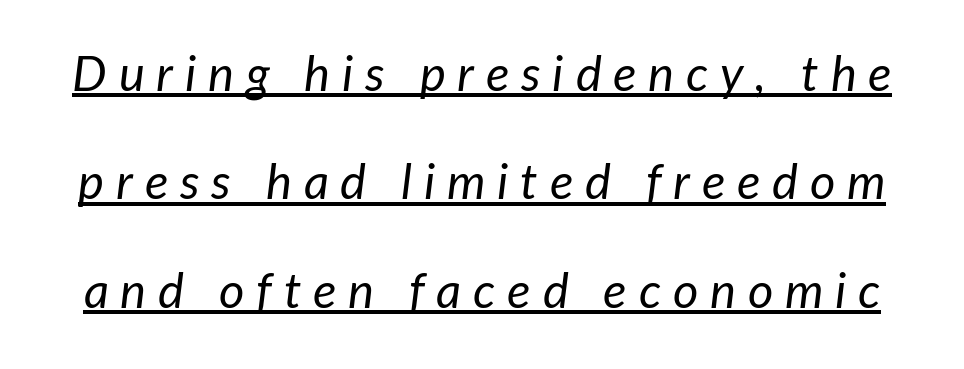
Is the type heavy? It reads as light-to-regular instead. The lettering is marked with a stroke running underneath it. Compared with ordinary roman type, these characters are visibly tilted. Here the designer chose a conventional face with non-uniform glyph widths.
